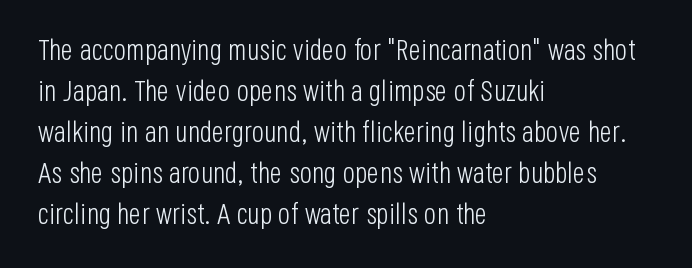
Note: no serifs on the glyphs. Think of a printed novel: that variable character pitch is what you see here. The rag falls on the right side of this text block. Plain, unruled lines of type. Look at the tracking — it's just the regular setting, nothing added.
